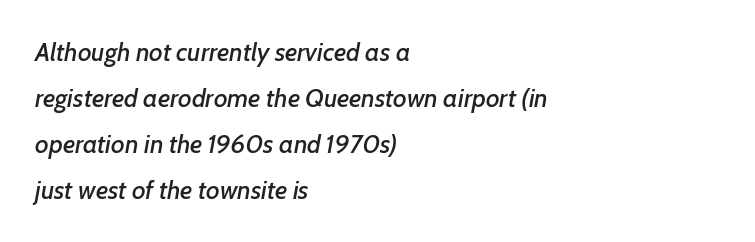
{"italic": "yes", "lean": "right", "slant_degrees": 7, "underline": "no", "align": "left", "line_spacing_ratio": 1.77, "letter_spacing": "normal", "letter_spacing_em": 0.0, "glyph_px": 26}
